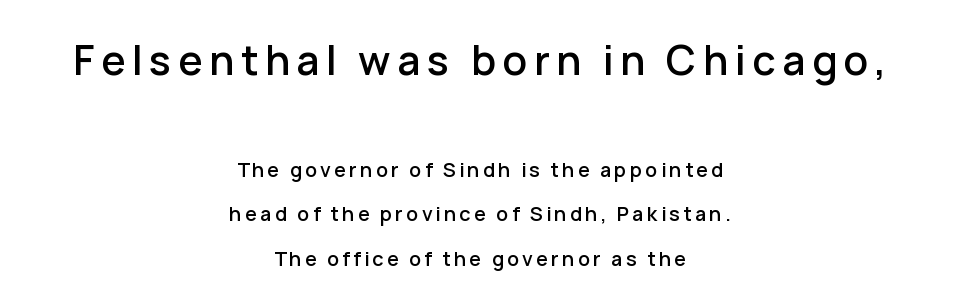
Q: Is the text italic (slanted)? A: No, it is upright.
Q: Is the typeface a serif or a sans-serif typeface? A: Sans-serif.
Q: Is the text underlined? A: No.
Q: How is the paragraph aligned? A: Centered.
Q: Is the spacing between lines tight, normal or loose? A: Loose.
Q: Which block of text is set in a larger size, the first (top) or the second (bottom)? A: The first (top) one.
Q: Width (condensed, normal, or wide)? A: Normal.
Q: Stroke contrast? A: Low.
Q: x-height? A: Medium.
Q: Monospaced? A: No.
